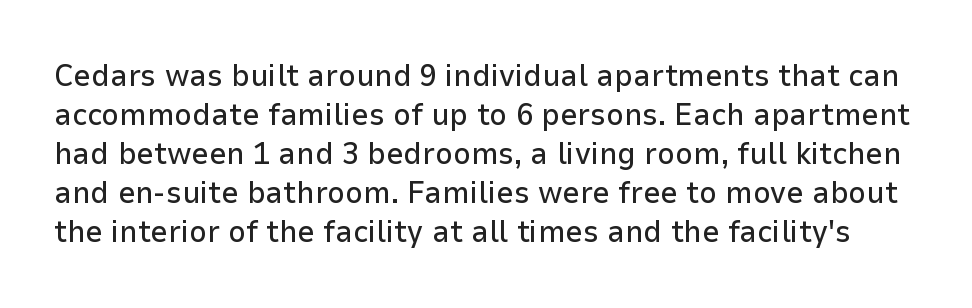
The image shows 31 px sans-serif type, upright; set normal line spacing (1.26x), normal letter spacing, not underlined; low stroke contrast and a medium x-height.
